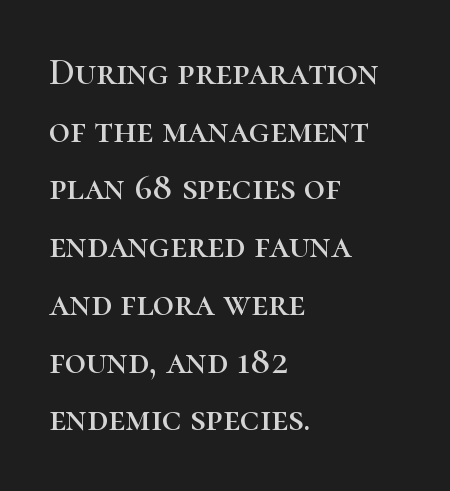
Q: Is the text italic (slanted)? A: No, it is upright.
Q: Is the typeface a serif or a sans-serif typeface? A: Serif.
Q: Is the text underlined? A: No.
Q: How is the paragraph aligned? A: Left-aligned.
Q: Is the spacing between letters normal or unusually wide? A: Normal.
Q: Is the spacing between lines tight, normal or loose? A: Normal.
Q: Width (condensed, normal, or wide)? A: Normal.
Q: Stroke contrast? A: High.
Q: x-height? A: Medium.
Q: Monospaced? A: No.
